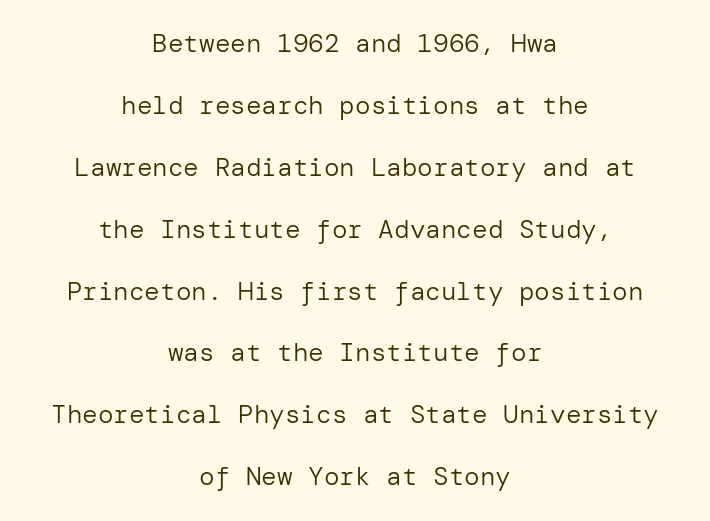
The image shows 26 px text type, upright; set centered, loose line spacing (2.38x), normal letter spacing, not underlined.
